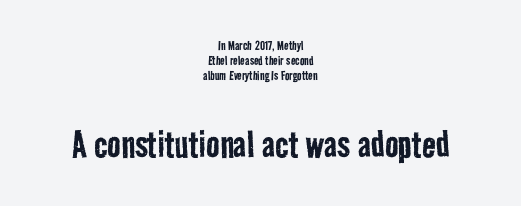
You could barely slide anything between these rows. The passage shown is typed in a proportional face where columns would drift. Teacher's note: observe the equal gaps on both sides — that is centered alignment. Decoration check: the copy has no underline. The characters are drawn with everyday or finer stroke widths.
